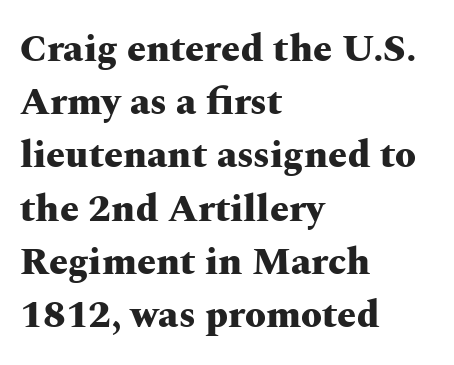
{"serif": "yes", "italic": "no", "bold": "yes", "weight": "heavy", "width": "wide", "stroke_contrast": "medium", "x_height": "medium", "monospaced": "no", "underline": "no", "align": "left", "line_spacing": "normal", "line_spacing_ratio": 1.4, "letter_spacing": "normal", "letter_spacing_em": 0.0, "glyph_px": 38}
